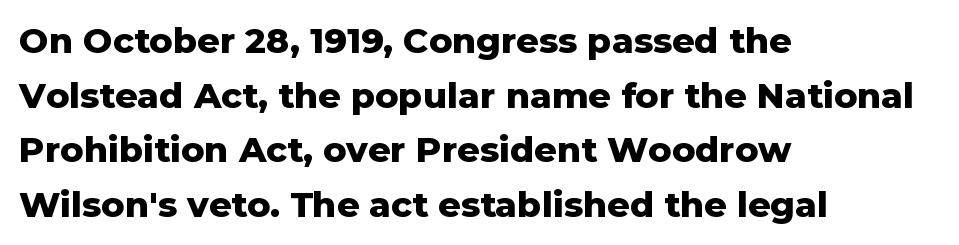
Q: Is the text bold? A: Yes.
Q: Is the text italic (slanted)? A: No, it is upright.
Q: Is the typeface a serif or a sans-serif typeface? A: Sans-serif.
Q: Is the text underlined? A: No.
Q: How is the paragraph aligned? A: Left-aligned.
Q: Is the spacing between letters normal or unusually wide? A: Normal.
Q: Is the spacing between lines tight, normal or loose? A: Normal.
Q: Width (condensed, normal, or wide)? A: Normal.
Q: Stroke contrast? A: Low.
Q: x-height? A: Medium.
Q: Monospaced? A: No.
